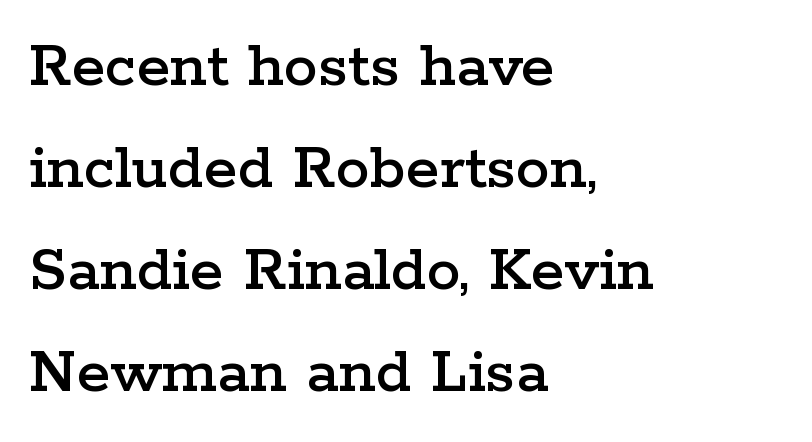
Only glyphs here, with clear space below each row. The setting favours the left margin, as ordinary paragraphs usually do. Notice how descenders clear the ascenders below comfortably — that's standard leading. Character widths vary here, with narrow letters taking less room than wide ones.
